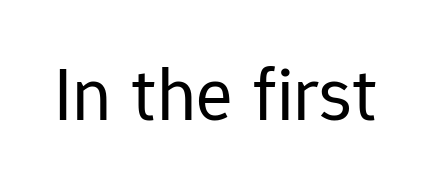
The image shows 77 px regular-weight sans-serif type, upright; set normal letter spacing, not underlined; low stroke contrast and a medium x-height.
